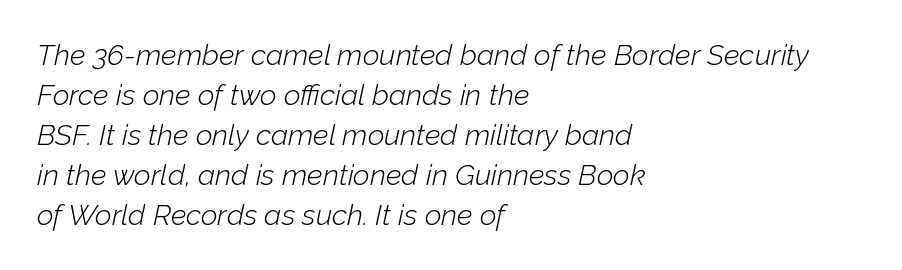
Words float on clear page, feet unadorned. The vertical gap from one line to the next is medium. This sample uses an oblique cut, with every glyph tilted off the vertical. The letterforms sit at book weight or below. The passage shown has conventional tracking throughout. In CSS terms this would be text-align: left.
